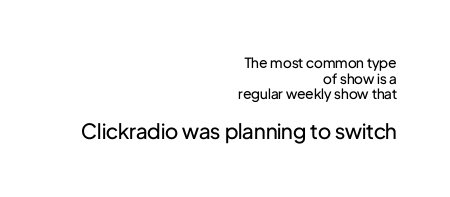
The image shows 21 px text type, upright; set right-aligned, tight line spacing (1.12x), normal letter spacing, not underlined; the second (bottom) block is 1.5x larger.
